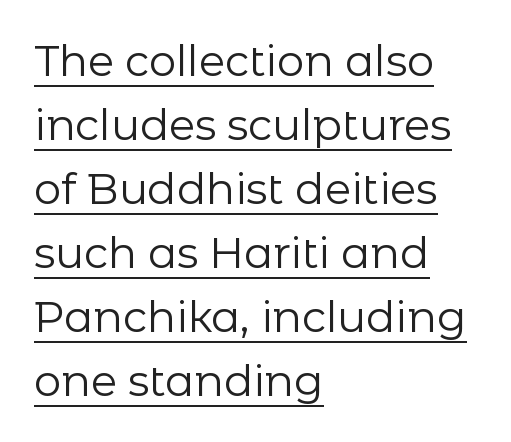
{"serif": "no", "italic": "no", "bold": "no", "weight": "regular", "width": "normal", "stroke_contrast": "low", "x_height": "medium", "monospaced": "no", "underline": "yes", "align": "left", "line_spacing": "normal", "line_spacing_ratio": 1.49, "letter_spacing": "normal", "letter_spacing_em": 0.0, "glyph_px": 43}
